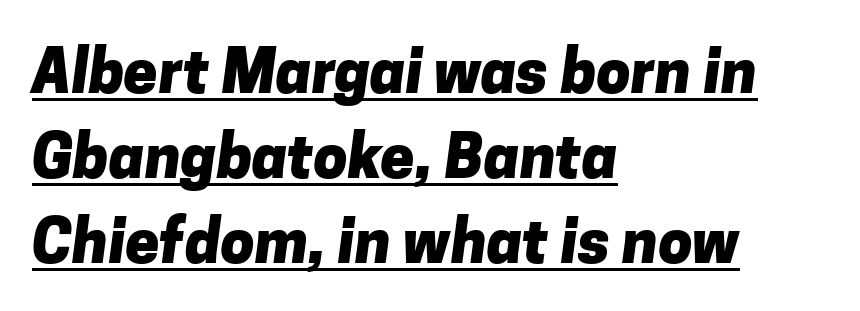
Alignment: flush left. Horizontal bands of white between lines are of average thickness. The font is running at its bold setting. Here the glyphs are tracked normally, forming tight word shapes. Think of a printed novel: that variable character pitch is what you see here. Underline: present.
